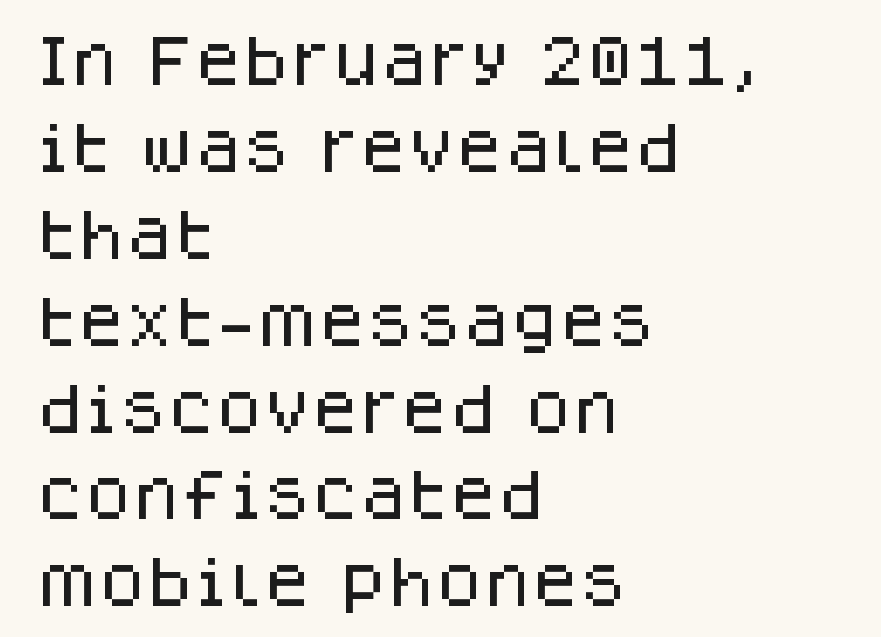
Every row of glyphs begins at an identical x-position on the left. The face used here is proportionally spaced, like ordinary book or web type. Look at the tracking — it's just the regular setting, nothing added. These lines are composed in type without serifs. Decoration check: the copy has no underline.
